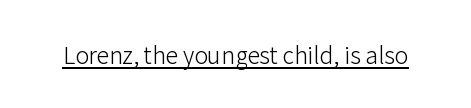
The image shows 23 px text type, upright; set normal letter spacing, underlined.
